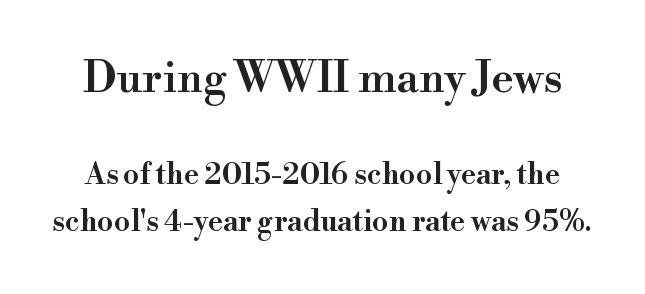
{"serif": "yes", "italic": "no", "bold": "semi", "weight": "semibold", "width": "normal", "stroke_contrast": "high", "x_height": "small", "monospaced": "no", "underline": "no", "line_spacing": "normal", "line_spacing_ratio": 1.64, "letter_spacing": "normal", "letter_spacing_em": 0.0, "larger_block": "first", "size_ratio": 1.48, "glyph_px": 43}
